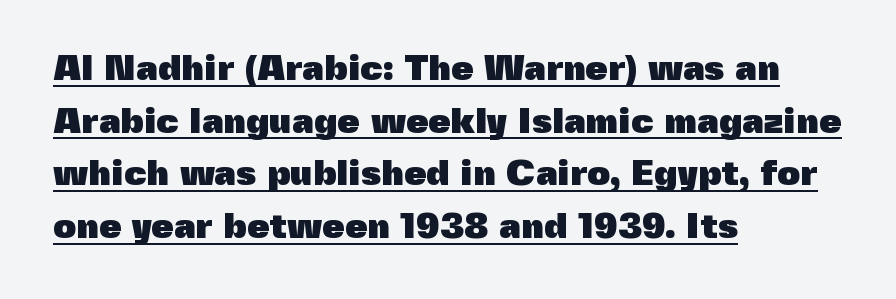
Q: Is the text bold? A: Yes.
Q: Is the text italic (slanted)? A: No, it is upright.
Q: Is the typeface a serif or a sans-serif typeface? A: Sans-serif.
Q: Is the text underlined? A: Yes.
Q: How is the paragraph aligned? A: Left-aligned.
Q: Is the spacing between letters normal or unusually wide? A: Normal.
Q: Is the spacing between lines tight, normal or loose? A: Normal.
Q: Width (condensed, normal, or wide)? A: Normal.
Q: x-height? A: Medium.
Q: Monospaced? A: No.
